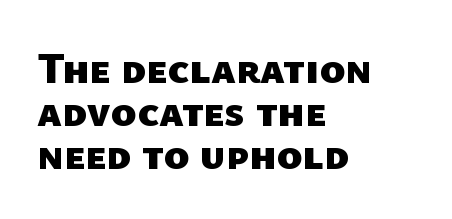
Q: Is the text bold? A: Yes.
Q: Is the typeface a serif or a sans-serif typeface? A: Sans-serif.
Q: Is the text underlined? A: No.
Q: How is the paragraph aligned? A: Left-aligned.
Q: Is the spacing between letters normal or unusually wide? A: Normal.
Q: Is the spacing between lines tight, normal or loose? A: Tight.
Q: Width (condensed, normal, or wide)? A: Normal.
Q: Stroke contrast? A: Low.
Q: x-height? A: Medium.
Q: Monospaced? A: No.
